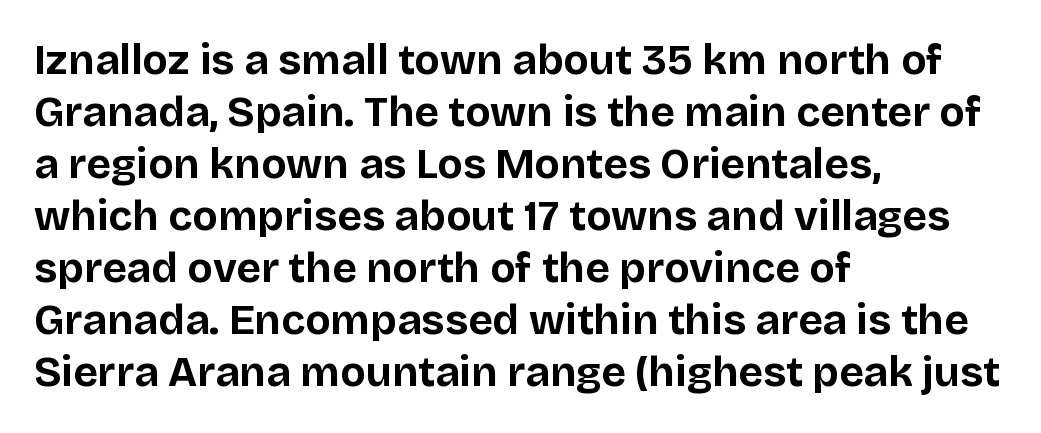
Q: Is the text bold? A: Yes.
Q: Is the text italic (slanted)? A: No, it is upright.
Q: Is the typeface a serif or a sans-serif typeface? A: Sans-serif.
Q: Is the text underlined? A: No.
Q: How is the paragraph aligned? A: Left-aligned.
Q: Is the spacing between letters normal or unusually wide? A: Normal.
Q: Width (condensed, normal, or wide)? A: Normal.
Q: Stroke contrast? A: Low.
Q: x-height? A: Large.
Q: Monospaced? A: No.
